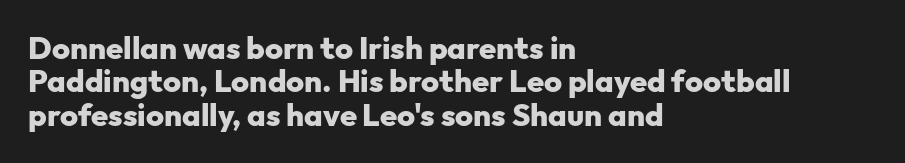
Q: Is the text bold? A: Yes.
Q: Is the text italic (slanted)? A: No, it is upright.
Q: Is the typeface a serif or a sans-serif typeface? A: Sans-serif.
Q: Is the text underlined? A: No.
Q: How is the paragraph aligned? A: Left-aligned.
Q: Is the spacing between letters normal or unusually wide? A: Normal.
Q: Is the spacing between lines tight, normal or loose? A: Tight.
Q: Width (condensed, normal, or wide)? A: Normal.
Q: Stroke contrast? A: Low.
Q: x-height? A: Medium.
Q: Monospaced? A: No.
